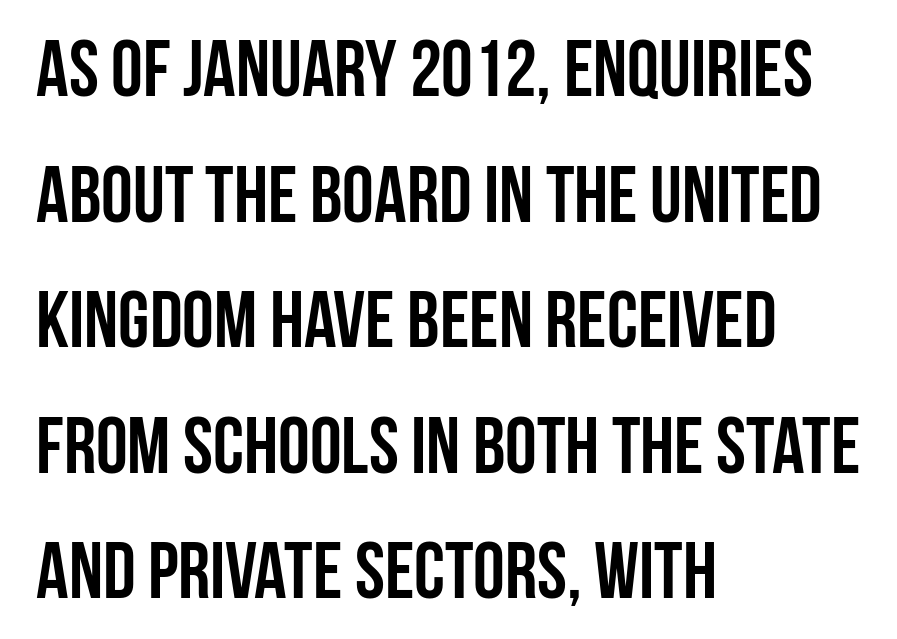
Standard letterfit; no display-style spreading of the glyphs. Nobody drew a line under any word here. One-word summary of the alignment: left. Nope, no serifs anywhere on these letters. This sample has the flowing, uneven cadence of proportional lettering. You can tell it's not italic because the verticals are truly vertical.
